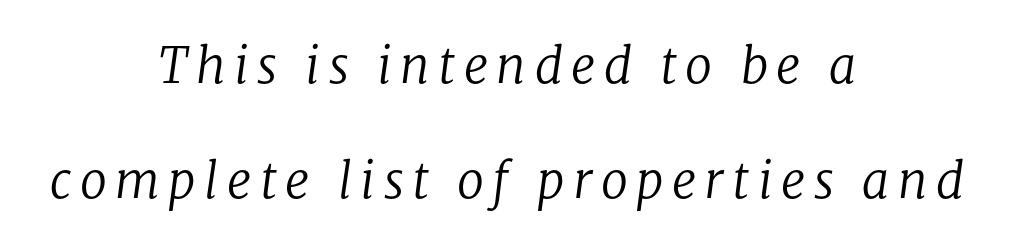
{"serif": "yes", "italic": "yes", "lean": "right", "slant_degrees": 8, "bold": "no", "weight": "regular", "width": "normal", "stroke_contrast": "low", "x_height": "medium", "monospaced": "no", "underline": "no", "align": "center", "line_spacing": "loose", "line_spacing_ratio": 2.35, "glyph_px": 49}
